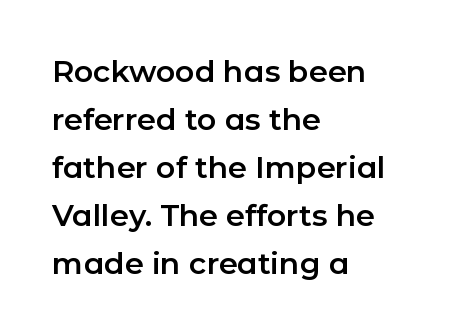
Q: Is the text italic (slanted)? A: No, it is upright.
Q: Is the typeface a serif or a sans-serif typeface? A: Sans-serif.
Q: Is the text underlined? A: No.
Q: How is the paragraph aligned? A: Left-aligned.
Q: Is the spacing between letters normal or unusually wide? A: Normal.
Q: Is the spacing between lines tight, normal or loose? A: Normal.
Q: Width (condensed, normal, or wide)? A: Normal.
Q: Stroke contrast? A: Low.
Q: x-height? A: Medium.
Q: Monospaced? A: No.
